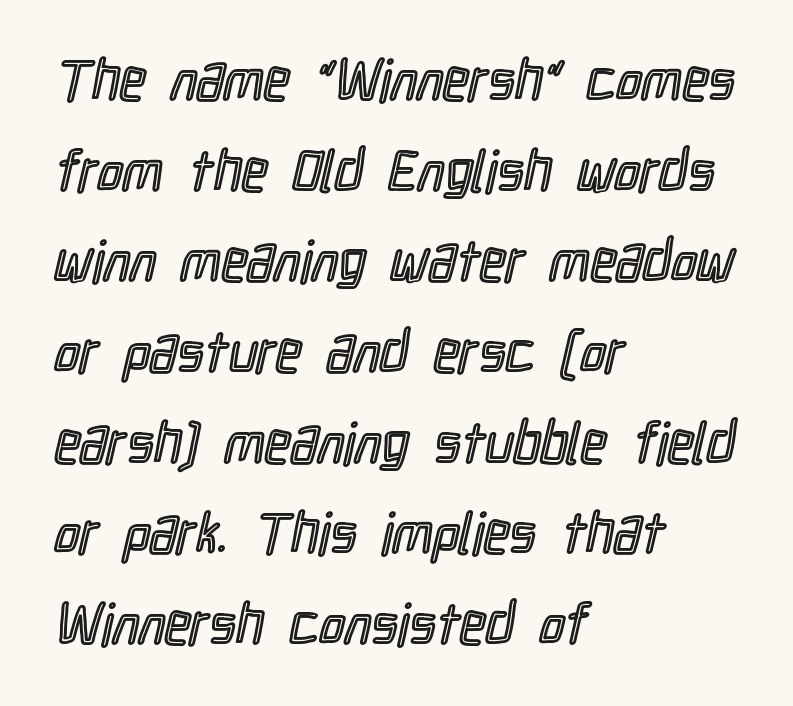
The passage shown is typed in a proportional face where columns would drift. A normal amount of white space separates one row of letters from the next. Notice how the passage keeps a crisp vertical edge on the left only. This rendering leaves character spacing at its baseline value.
